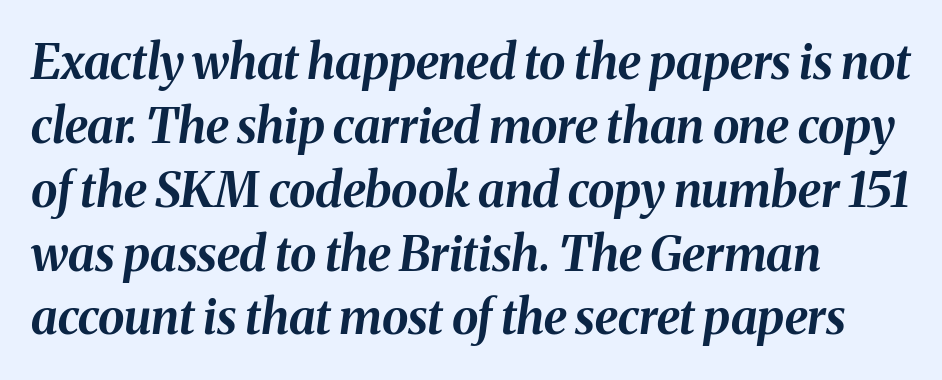
{"italic": "yes", "lean": "right", "slant_degrees": 8, "bold": "yes", "weight": "bold", "width": "normal", "stroke_contrast": "medium", "x_height": "medium", "monospaced": "no", "underline": "no", "align": "left", "line_spacing": "normal", "line_spacing_ratio": 1.33, "letter_spacing": "normal", "letter_spacing_em": 0.0, "glyph_px": 48}
